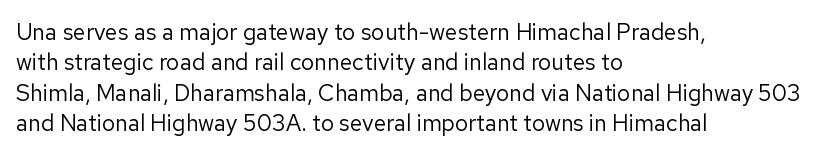
The space directly below the letters is spotless. Caption: standard tracking, unaltered. Vertically, the passage feels balanced, rows spaced as you'd expect. Does the lettering tilt? It doesn't — this is upright.
